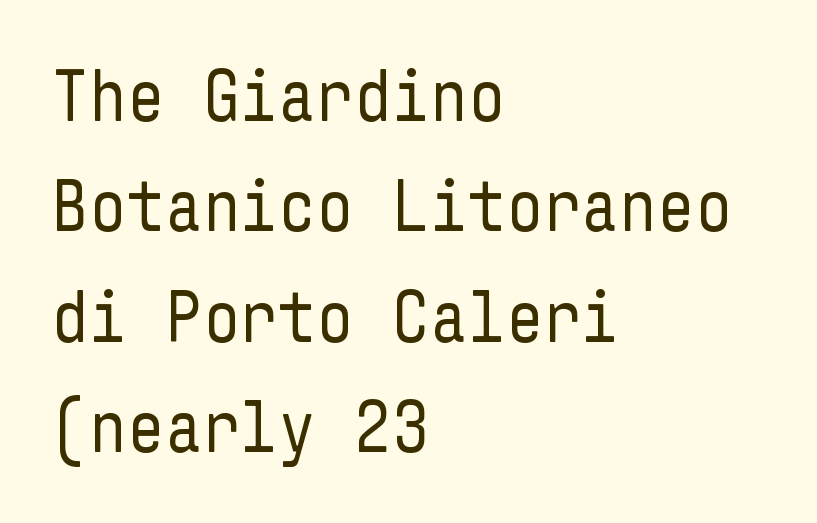
Words appear dense and cohesive because spacing is normal. Stroke mass is kept to a normal reading level or below. This is the regular roman posture of the typeface. Leftover space on each line is placed entirely after the last word. Is there much room between lines? A standard amount, neither cramped nor airy.
